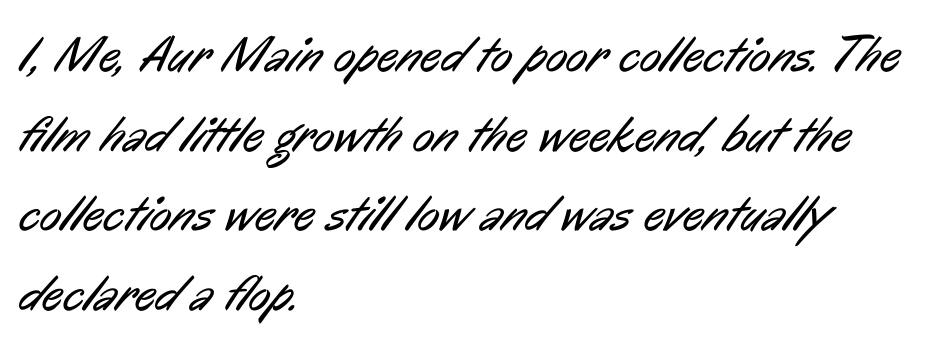
How are the letters spaced? Ordinarily, with no added tracking. Think of a printed novel: that variable character pitch is what you see here. The typesetting does not lean heavy: it is not bold. Examine the stroke ends and you'll find no serifs. Leading matches the norm, producing a regular column.
